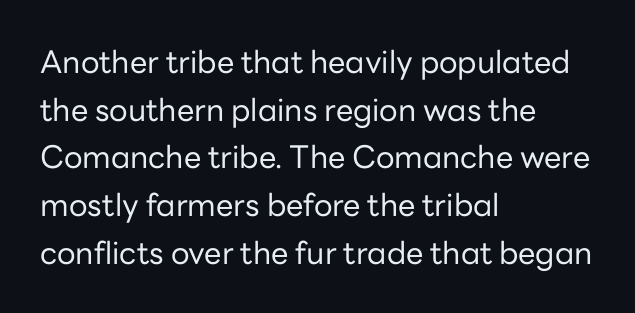
Here the designer chose a conventional face with non-uniform glyph widths. Stroke thickness stays within the range of a standard reading face or lighter. The block of text has a typical density, with ordinary space between rows. You can tell from the bare stems that sans-serif type was used. All the whitespace from short lines collects on the right. In terms of posture, this sample is upright.
